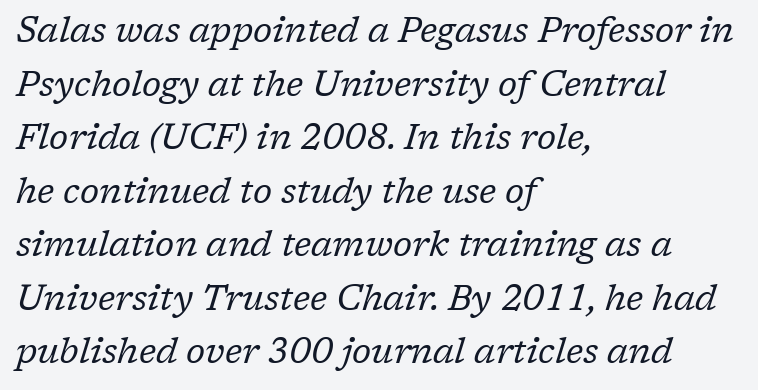
{"serif": "yes", "italic": "yes", "lean": "right", "slant_degrees": 17, "bold": "no", "weight": "regular", "width": "normal", "stroke_contrast": "low", "x_height": "medium", "monospaced": "no", "underline": "no", "align": "left", "line_spacing": "normal", "line_spacing_ratio": 1.53, "letter_spacing": "normal", "letter_spacing_em": 0.0, "glyph_px": 35}
